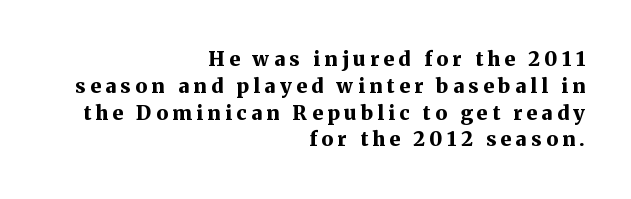
Q: Is the text bold? A: Yes.
Q: Is the text italic (slanted)? A: No, it is upright.
Q: Is the text underlined? A: No.
Q: How is the paragraph aligned? A: Right-aligned.
Q: Is the spacing between letters normal or unusually wide? A: Unusually wide.
Q: Is the spacing between lines tight, normal or loose? A: Normal.
